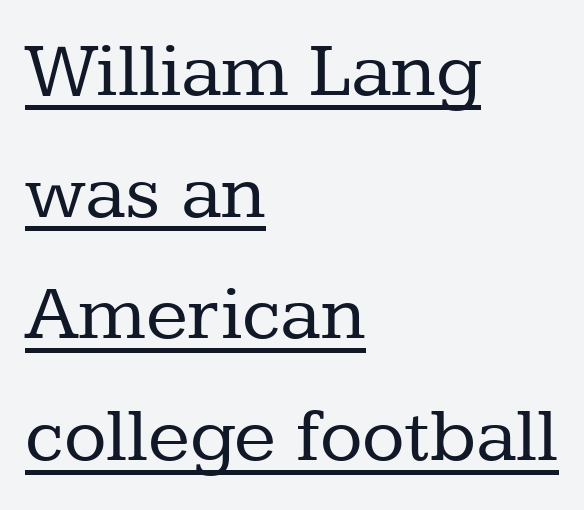
Q: Is the text bold? A: No.
Q: Is the text italic (slanted)? A: No, it is upright.
Q: Is the typeface a serif or a sans-serif typeface? A: Serif.
Q: Is the text underlined? A: Yes.
Q: How is the paragraph aligned? A: Left-aligned.
Q: Is the spacing between letters normal or unusually wide? A: Normal.
Q: Is the spacing between lines tight, normal or loose? A: Normal.
Q: Width (condensed, normal, or wide)? A: Normal.
Q: Stroke contrast? A: Low.
Q: x-height? A: Medium.
Q: Monospaced? A: No.
